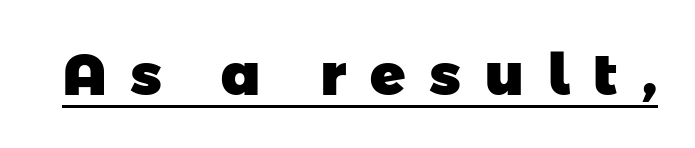
Q: Is the text bold? A: Yes.
Q: Is the typeface a serif or a sans-serif typeface? A: Sans-serif.
Q: Is the text underlined? A: Yes.
Q: Is the spacing between letters normal or unusually wide? A: Unusually wide.
Q: Width (condensed, normal, or wide)? A: Normal.
Q: Stroke contrast? A: Low.
Q: x-height? A: Medium.
Q: Monospaced? A: No.
